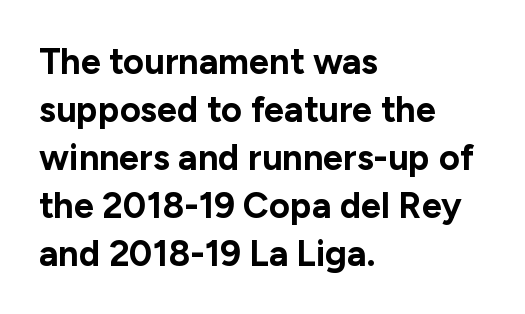
Check under the words: just untouched page. This sample uses a sans-serif face. The face used here has the dense, thick strokes of a bold. Character widths vary here, with narrow letters taking less room than wide ones. Line starts are locked; line ends wander. Evenly set lines give the paragraph a standard silhouette.
